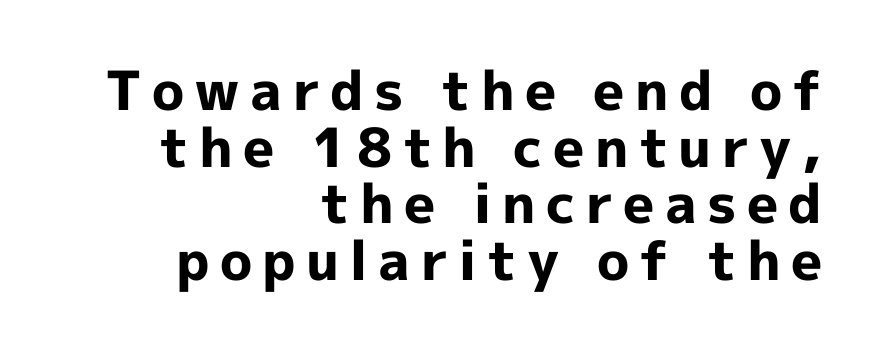
The image shows 54 px bold sans-serif type, upright; set right-aligned, tight line spacing (1.05x), not underlined; a medium x-height.
